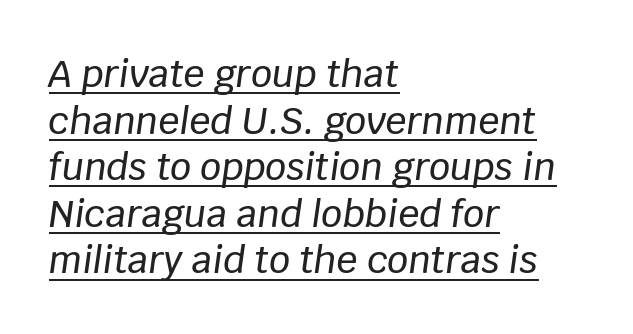
The image shows 37 px text type, italic (leaning right); set left-aligned, normal line spacing (1.26x), normal letter spacing, underlined; low stroke contrast and a large x-height.
